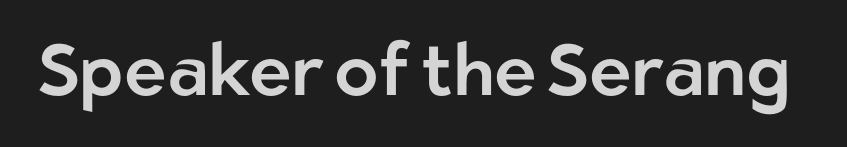
The text was rendered using a sans face with plain stroke endings. Between one letter and the next there's only the usual sliver of space. Looks like regular typesetting: each glyph gets only the width it needs. Words float on clear page, feet unadorned. The font's upright variant was chosen for this text.
